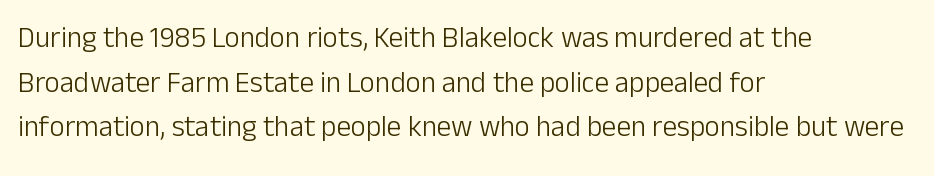
Words float on clear page, feet unadorned. If you drew a line through each stem, it would be perfectly vertical. Varying glyph widths throughout — classic text-font behaviour. The passage shown is not bold in any degree.
